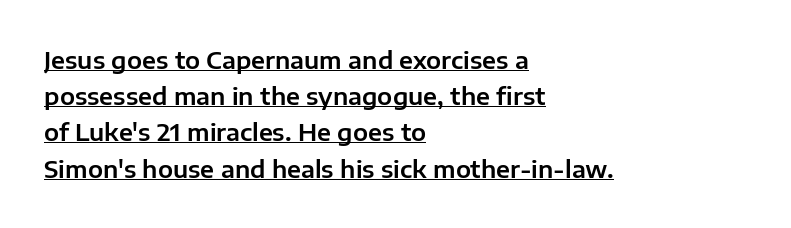
{"italic": "no", "underline": "yes", "align": "left", "line_spacing": "normal", "line_spacing_ratio": 1.51, "letter_spacing": "normal", "letter_spacing_em": 0.0, "glyph_px": 24}
